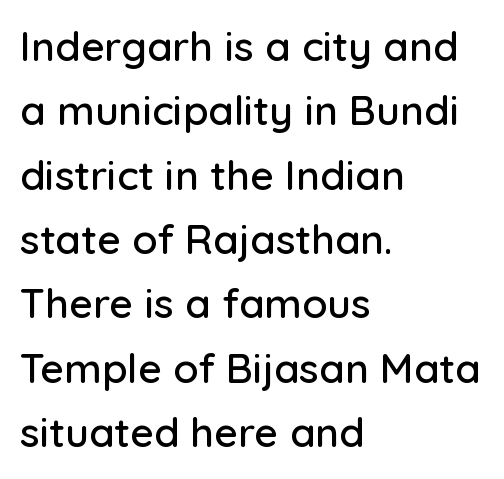
{"serif": "no", "italic": "no", "width": "normal", "stroke_contrast": "low", "x_height": "medium", "monospaced": "no", "underline": "no", "align": "left", "line_spacing": "normal", "line_spacing_ratio": 1.57, "letter_spacing": "normal", "letter_spacing_em": 0.0, "glyph_px": 41}
